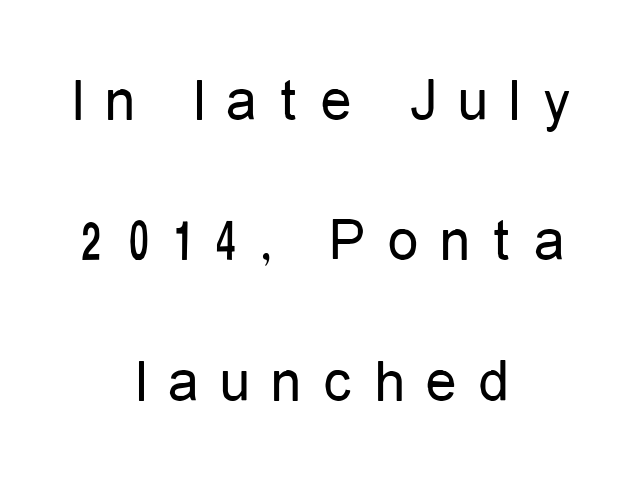
This rendering employs a face without finishing strokes, i.e., a sans-serif. Tall strokes in this sample are plumb rather than angled. You could only call the tracking loose — the letters float apart. The compositor balanced each line on the midline. Type without underlining. The face used here is proportionally spaced, like ordinary book or web type.
